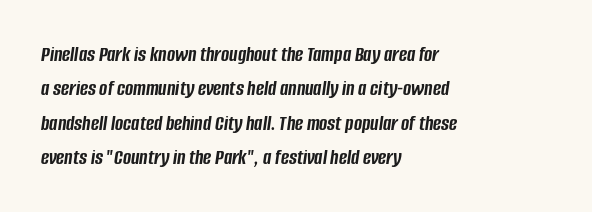
{"italic": "yes", "lean": "right", "slant_degrees": 8, "bold": "yes", "underline": "no", "align": "left", "line_spacing": "normal", "line_spacing_ratio": 1.56, "letter_spacing": "normal", "letter_spacing_em": 0.0, "glyph_px": 22}
